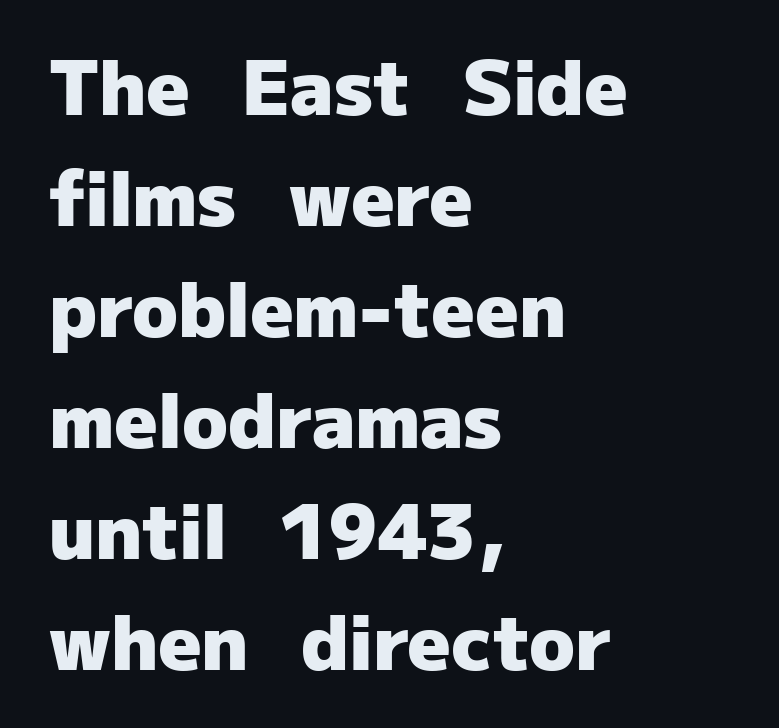
Q: Is the text bold? A: Yes.
Q: Is the text italic (slanted)? A: No, it is upright.
Q: Is the typeface a serif or a sans-serif typeface? A: Sans-serif.
Q: Is the text underlined? A: No.
Q: How is the paragraph aligned? A: Left-aligned.
Q: Is the spacing between letters normal or unusually wide? A: Normal.
Q: Is the spacing between lines tight, normal or loose? A: Normal.
Q: Width (condensed, normal, or wide)? A: Normal.
Q: Stroke contrast? A: Low.
Q: x-height? A: Medium.
Q: Monospaced? A: No.
